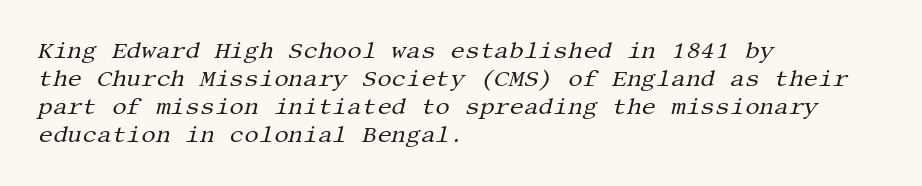
The image shows 23 px text type, italic (leaning right); set left-aligned, line spacing 1.22x, normal letter spacing, not underlined.
